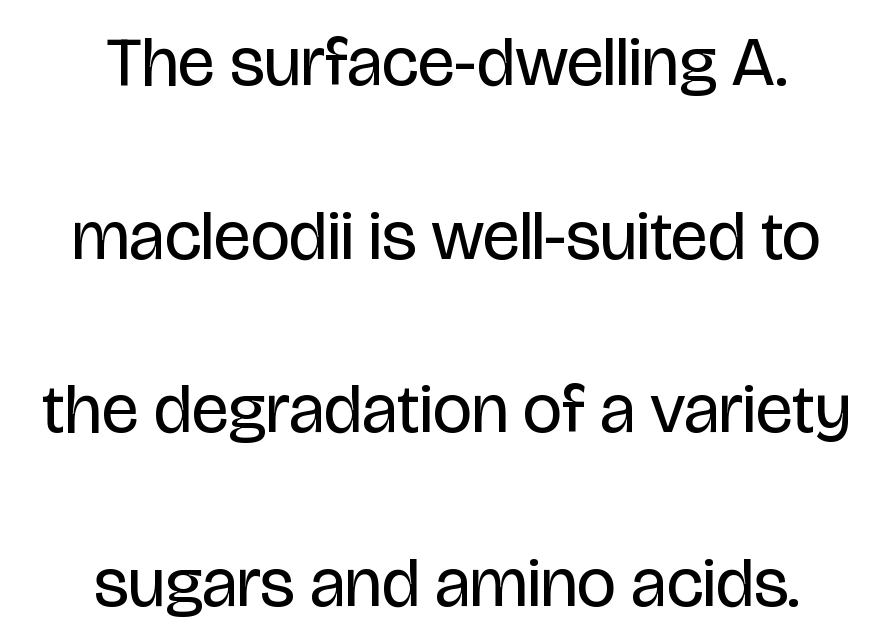
The image shows 70 px regular-weight, condensed sans-serif type, upright; set centered, loose line spacing (2.48x), normal letter spacing, not underlined; low stroke contrast and a large x-height.
